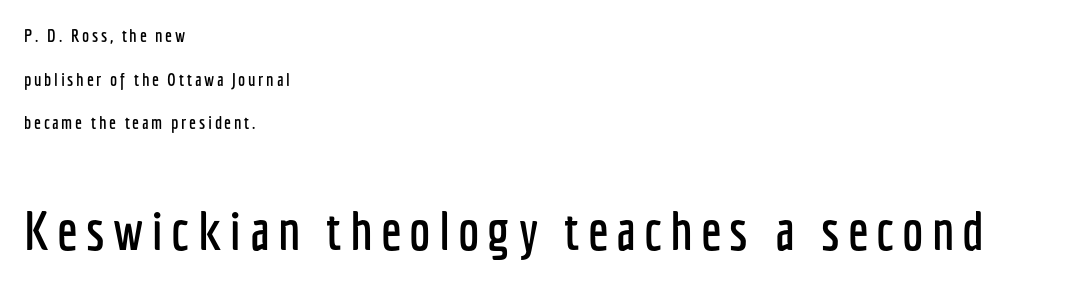
Q: Is the text italic (slanted)? A: No, it is upright.
Q: Is the typeface a serif or a sans-serif typeface? A: Sans-serif.
Q: Is the text underlined? A: No.
Q: How is the paragraph aligned? A: Left-aligned.
Q: Is the spacing between lines tight, normal or loose? A: Loose.
Q: Which block of text is set in a larger size, the first (top) or the second (bottom)? A: The second (bottom) one.
Q: Width (condensed, normal, or wide)? A: Condensed.
Q: Stroke contrast? A: Low.
Q: x-height? A: Medium.
Q: Monospaced? A: No.
